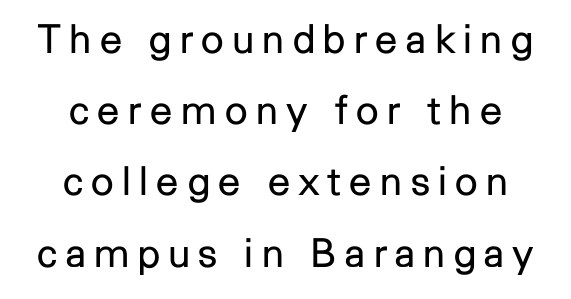
The image shows 40 px regular-weight sans-serif type, upright; set line spacing 1.78x, unusually wide letter spacing (+0.21 em), not underlined; low stroke contrast and a medium x-height.
